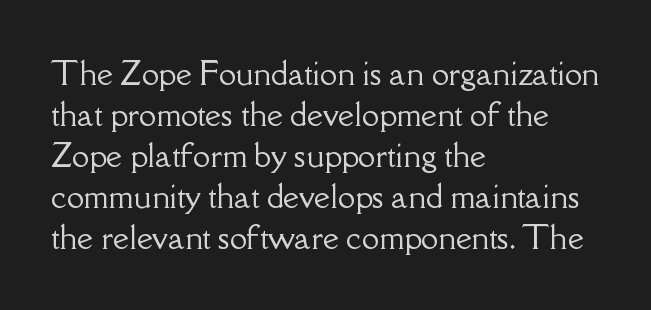
The image shows 31 px serif type, upright; set left-aligned, normal line spacing (1.32x), normal letter spacing, not underlined; low stroke contrast and a small x-height.
